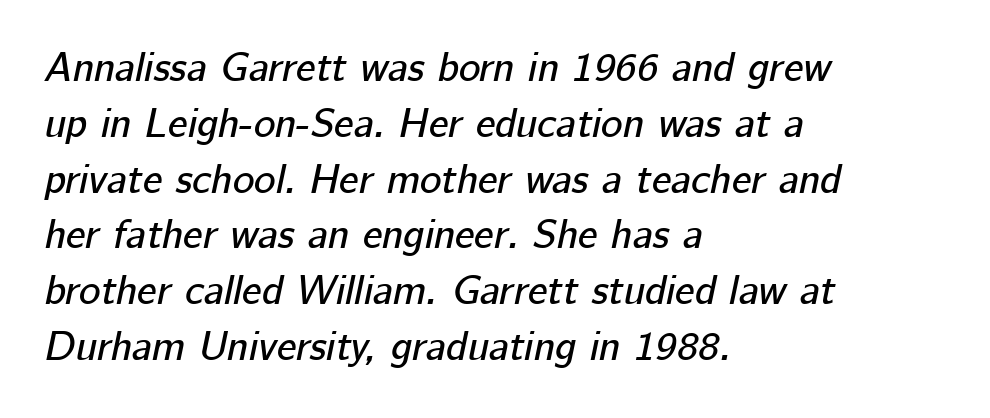
The rag falls on the right side of this text block. Regular leading. Characters follow at the spacing the type designer built in. Honestly, there is no underline to notice here at all. The face used here is proportionally spaced, like ordinary book or web type. Yep, that's italic — everything's leaning.
